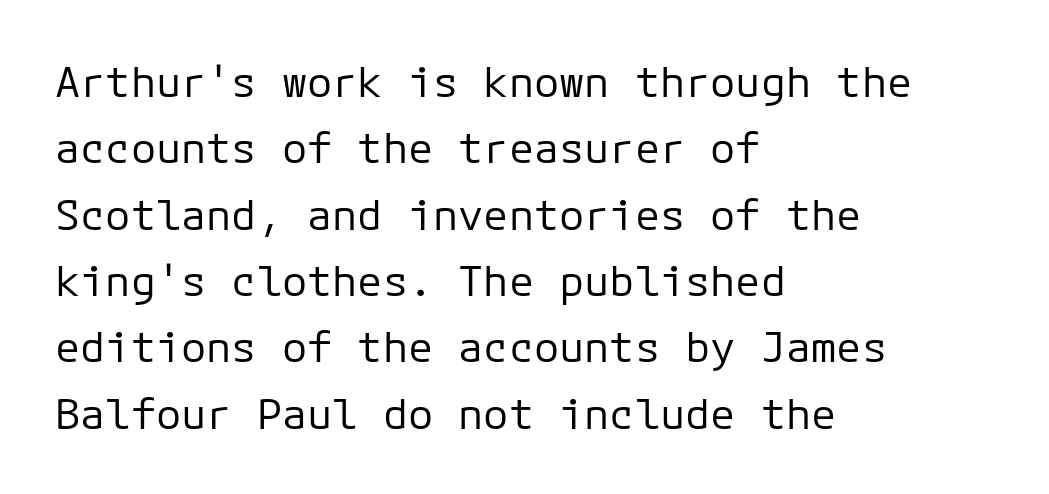
The image shows 42 px regular-weight sans-serif type, upright; set left-aligned, normal line spacing (1.58x), normal letter spacing, not underlined; low stroke contrast and a medium x-height.
